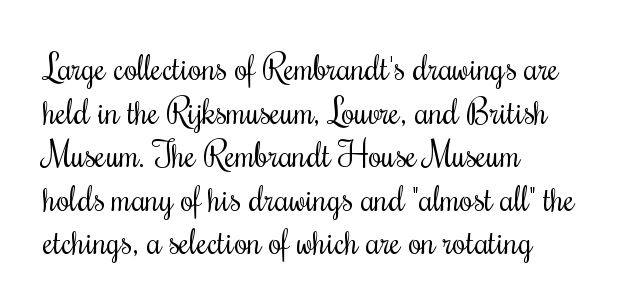
Q: Is the text bold? A: No.
Q: Is the text italic (slanted)? A: Yes.
Q: Is the typeface a serif or a sans-serif typeface? A: Serif.
Q: Is the text underlined? A: No.
Q: How is the paragraph aligned? A: Left-aligned.
Q: Is the spacing between letters normal or unusually wide? A: Normal.
Q: Is the spacing between lines tight, normal or loose? A: Normal.
Q: Width (condensed, normal, or wide)? A: Condensed.
Q: Stroke contrast? A: Medium.
Q: x-height? A: Small.
Q: Monospaced? A: No.
